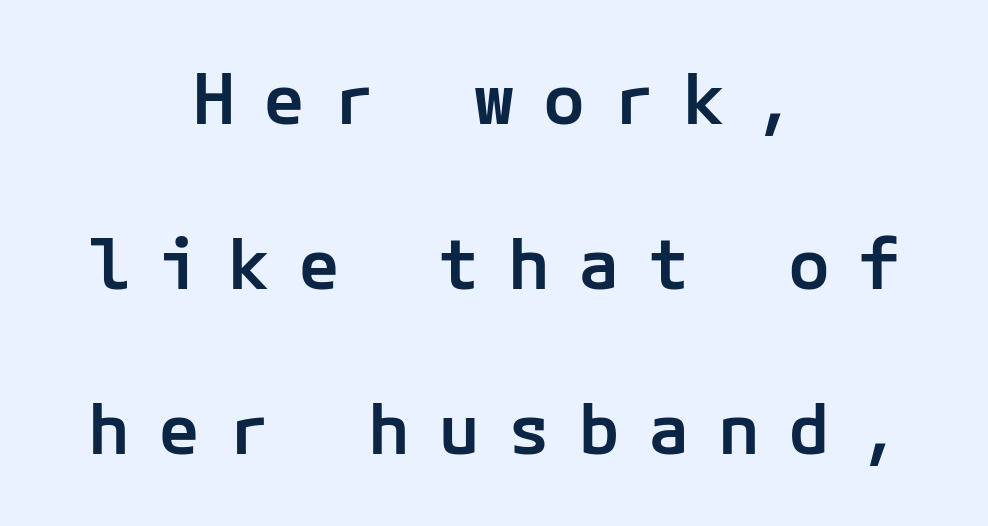
{"serif": "no", "italic": "no", "bold": "semi", "weight": "semibold", "width": "normal", "stroke_contrast": "low", "x_height": "medium", "underline": "no", "align": "center", "line_spacing": "loose", "line_spacing_ratio": 2.36, "letter_spacing": "wide", "letter_spacing_em": 0.4, "glyph_px": 70}
